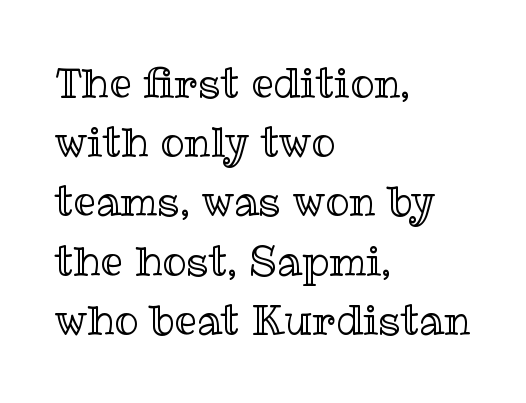
Q: Is the text italic (slanted)? A: No, it is upright.
Q: Is the text underlined? A: No.
Q: How is the paragraph aligned? A: Left-aligned.
Q: Is the spacing between letters normal or unusually wide? A: Normal.
Q: Is the spacing between lines tight, normal or loose? A: Normal.
Q: Width (condensed, normal, or wide)? A: Normal.
Q: x-height? A: Medium.
Q: Monospaced? A: No.
